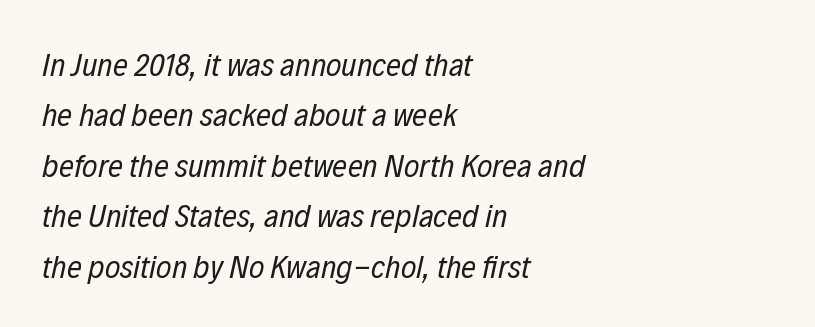
Q: Is the text bold? A: No.
Q: Is the text italic (slanted)? A: Yes, it leans right by about 12 degrees.
Q: Is the text underlined? A: No.
Q: How is the paragraph aligned? A: Left-aligned.
Q: Is the spacing between letters normal or unusually wide? A: Normal.
Q: Is the spacing between lines tight, normal or loose? A: Normal.
Q: Width (condensed, normal, or wide)? A: Condensed.
Q: Stroke contrast? A: Low.
Q: x-height? A: Medium.
Q: Monospaced? A: No.
